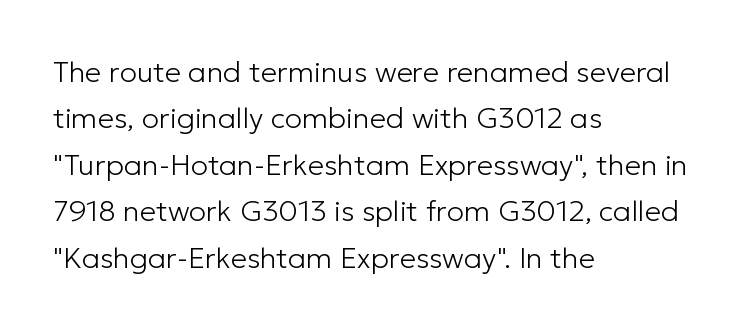
{"serif": "no", "italic": "no", "bold": "no", "weight": "light", "width": "normal", "stroke_contrast": "low", "x_height": "medium", "monospaced": "no", "underline": "no", "align": "left", "line_spacing": "normal", "line_spacing_ratio": 1.6, "letter_spacing": "normal", "letter_spacing_em": 0.0, "glyph_px": 29}
